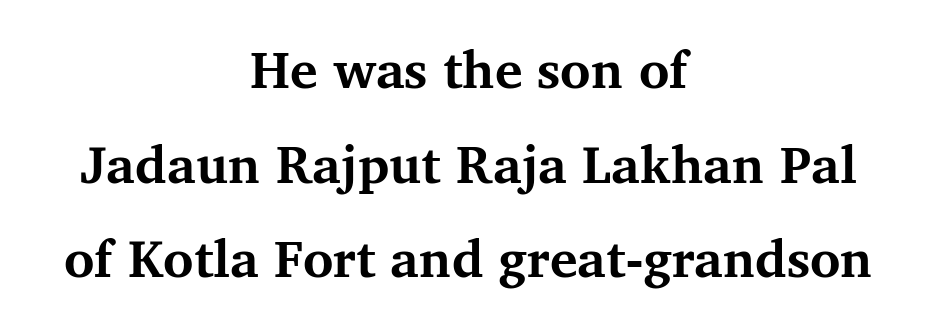
Leftover space on each line is divided equally before and after the words. You'd pick this weight for a headline — it's a proper bold. Italic: no, the glyphs are upright roman. Proportional: the letters do not fall into vertical columns. Little horizontal feet cap the strokes, marking this as serif type. Type without underlining.
